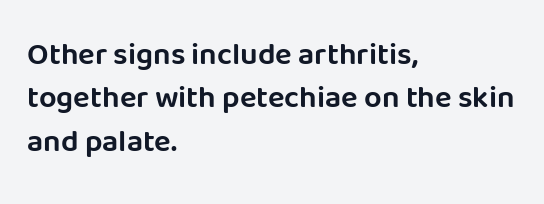
Typographically, this falls in the sans-serif category. The passage shown is typed in a proportional face where columns would drift. One-word summary of the alignment: left. Only glyphs here, with clear space below each row. How would I describe the line gaps? Plain and ordinary. This is the regular roman posture of the typeface.
